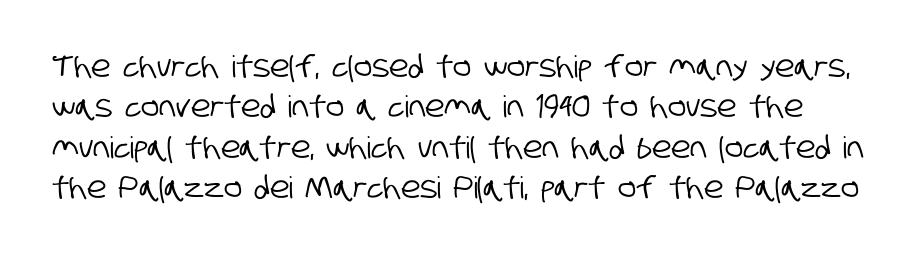
The image shows 30 px condensed sans-serif type; set normal line spacing (1.35x), normal letter spacing, not underlined; low stroke contrast and a large x-height.
